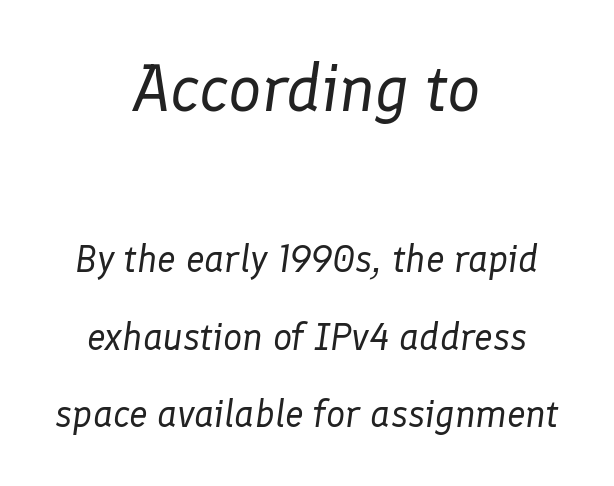
The image shows 66 px regular-weight type, italic (leaning right); set centered, loose line spacing (2.04x), normal letter spacing, not underlined; the first (top) block is 1.74x larger; low stroke contrast and a medium x-height.
